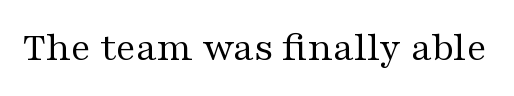
Any mark beneath the type? The region is blank. Serif or sans? Serif — the stroke terminals have little feet. Do the characters align in a grid? No, the font is proportional. Weight: regular or lighter. Spacing between characters is what you'd get straight out of the box. A roman cut, with each character standing at attention.
